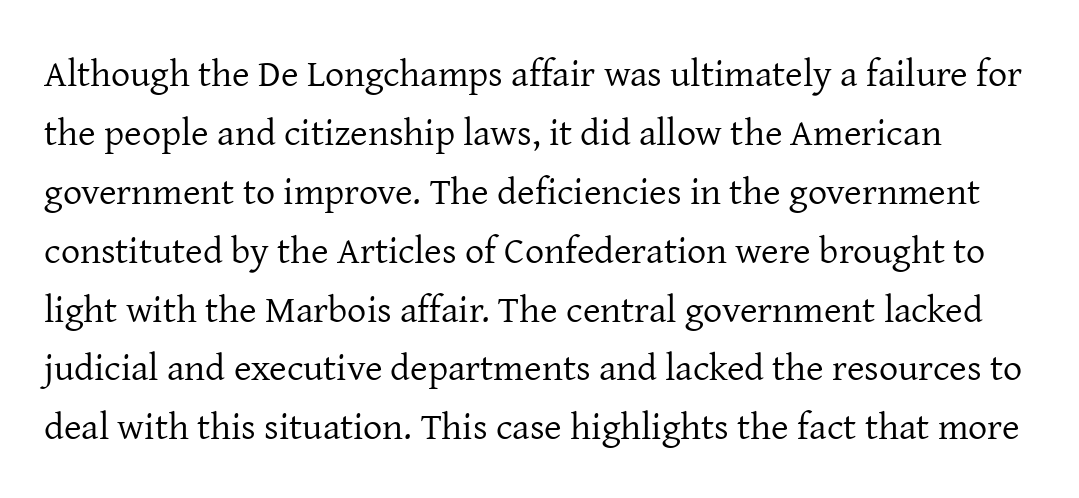
Ordinary non-slanted type is in use. Caption: standard tracking, unaltered. Is this a fixed-width face? No — the glyphs have proportional, varying widths. The designer left line spacing at the default. No chunkiness to these letters — they're not bold. The type family on display is of the serif kind.
